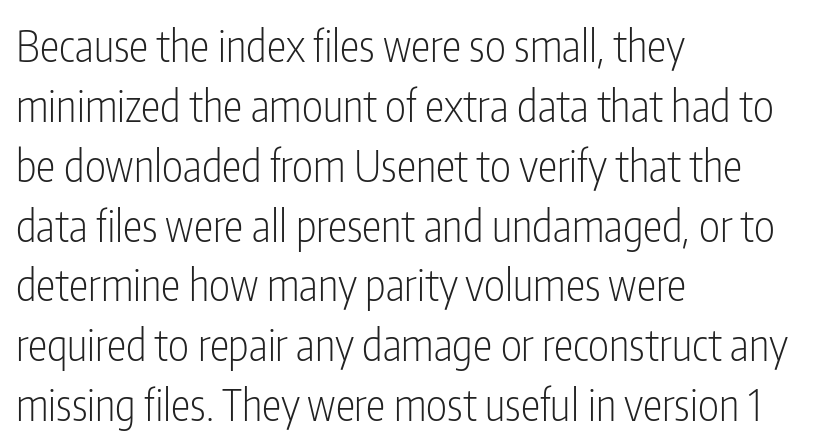
Q: Is the text bold? A: No.
Q: Is the text italic (slanted)? A: No, it is upright.
Q: Is the typeface a serif or a sans-serif typeface? A: Sans-serif.
Q: Is the text underlined? A: No.
Q: How is the paragraph aligned? A: Left-aligned.
Q: Is the spacing between letters normal or unusually wide? A: Normal.
Q: Is the spacing between lines tight, normal or loose? A: Normal.
Q: Width (condensed, normal, or wide)? A: Condensed.
Q: Stroke contrast? A: Low.
Q: x-height? A: Medium.
Q: Monospaced? A: No.
